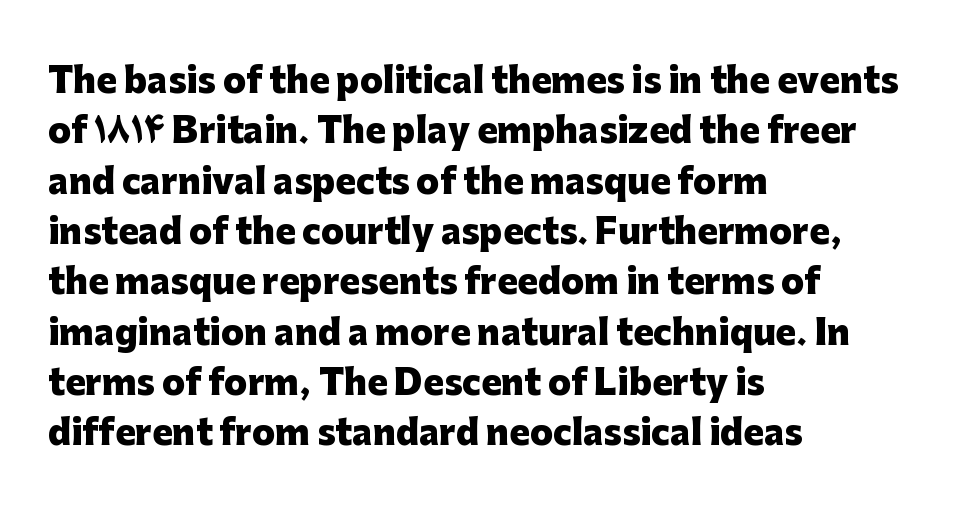
Q: Is the text bold? A: Yes.
Q: Is the text italic (slanted)? A: No, it is upright.
Q: Is the typeface a serif or a sans-serif typeface? A: Sans-serif.
Q: Is the text underlined? A: No.
Q: How is the paragraph aligned? A: Left-aligned.
Q: Is the spacing between letters normal or unusually wide? A: Normal.
Q: Is the spacing between lines tight, normal or loose? A: Normal.
Q: Width (condensed, normal, or wide)? A: Normal.
Q: Stroke contrast? A: Low.
Q: x-height? A: Medium.
Q: Monospaced? A: No.
